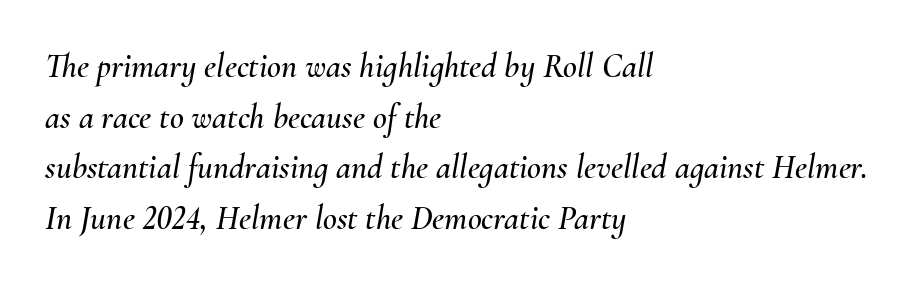
There's an unmistakable incline to the writing here. Between one letter and the next there's only the usual sliver of space. Varying glyph widths throughout — classic text-font behaviour. Beneath every word, the page is bare. Short and long lines alike share a common starting point at left. The passage shown stacks its lines at a standard gap.
